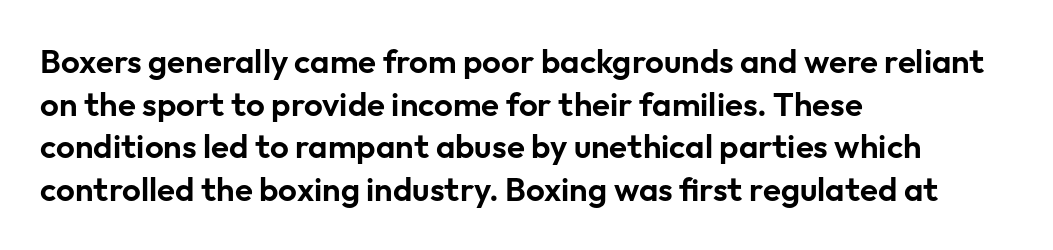
{"serif": "no", "italic": "no", "width": "normal", "stroke_contrast": "low", "x_height": "medium", "monospaced": "no", "underline": "no", "align": "left", "line_spacing": "normal", "line_spacing_ratio": 1.29, "letter_spacing": "normal", "letter_spacing_em": 0.0, "glyph_px": 33}
